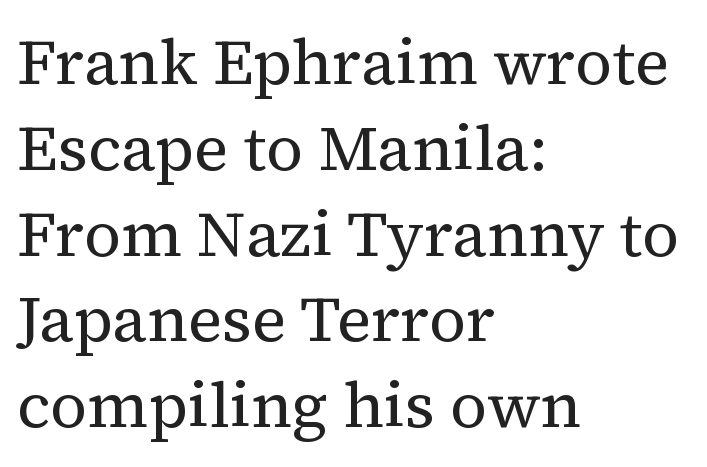
A clean baseline with only descenders dipping below it. Ink coverage per letter is moderate at most. A typesetter would label this face a serif. This is the regular roman posture of the typeface.
